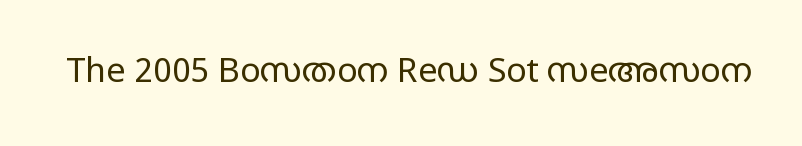
The image shows 34 px regular-weight, wide sans-serif type, upright; set normal letter spacing, not underlined; low stroke contrast and a large x-height.
